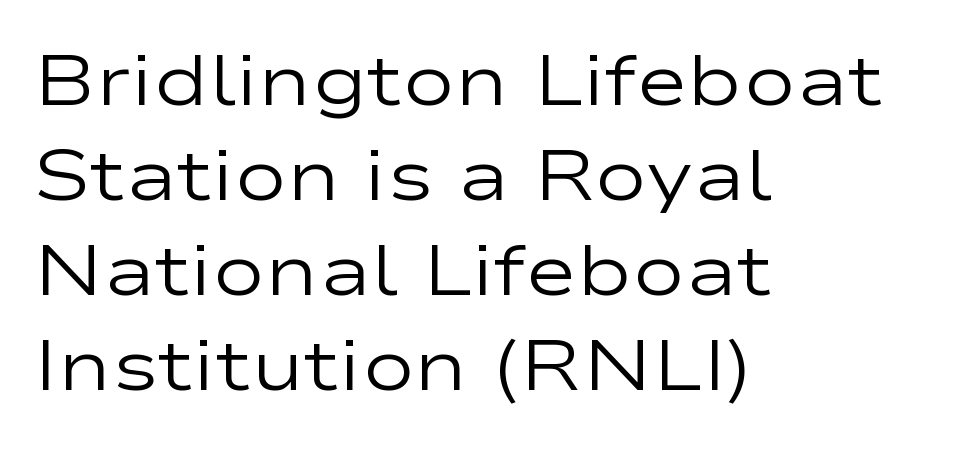
The image shows 71 px regular-weight, wide sans-serif type, upright; set left-aligned, normal line spacing (1.34x), normal letter spacing, not underlined; low stroke contrast and a medium x-height.
